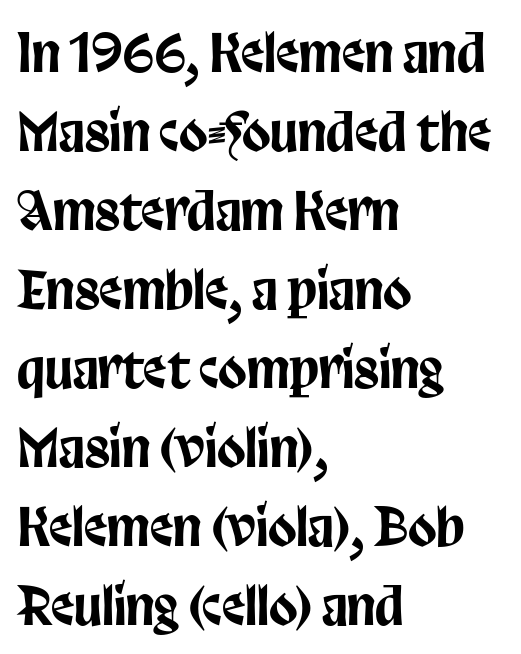
The image shows 52 px condensed sans-serif type, upright; set left-aligned, normal line spacing (1.52x), normal letter spacing, not underlined; low stroke contrast and a large x-height.
